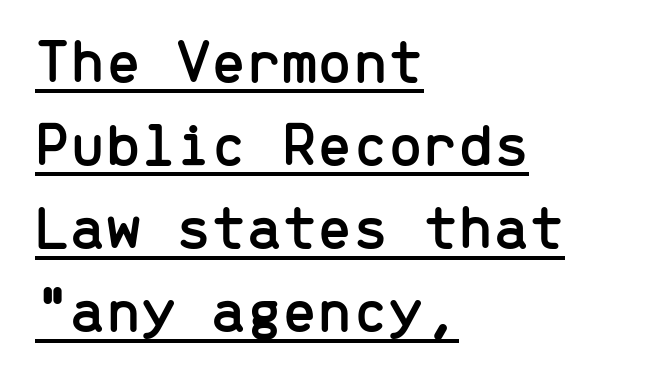
{"serif": "no", "italic": "no", "width": "normal", "stroke_contrast": "low", "x_height": "medium", "monospaced": "yes", "underline": "yes", "align": "left", "line_spacing": "normal", "line_spacing_ratio": 1.32, "letter_spacing": "normal", "letter_spacing_em": 0.0, "glyph_px": 63}
